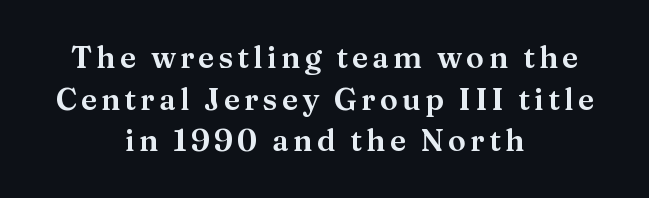
Serif or sans? Serif — the stroke terminals have little feet. Just letters on the line, the space beneath them empty. The rag falls on both sides of this text block equally. The line-height multiplier appears to be the usual default. Notice how the stems are strictly vertical — no italics here. You could not count columns in this text — the font is proportionally spaced.
